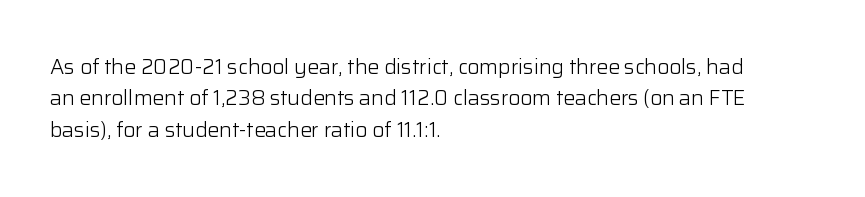
The image shows 21 px text type, upright; set left-aligned, normal line spacing (1.49x), normal letter spacing, not underlined.
